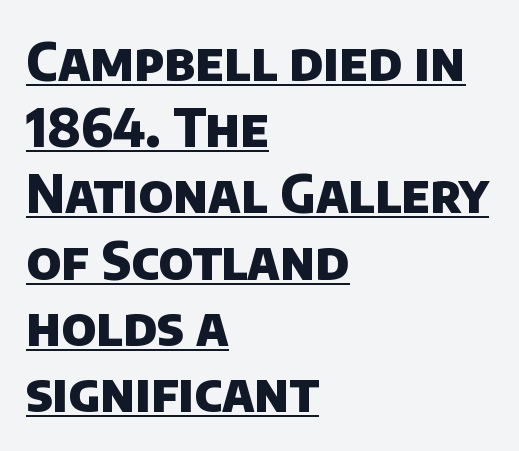
The rendering uses the underline text-decoration. Each letter keeps its own natural width here, so spacing adapts to shape. Observe the absence of serifs on each vertical stroke in this sample. Nothing unusual about the tracking: characters are spaced as the font intends. Baseline-to-baseline distance is the conventional proportion of letter height. These words are printed bold, with thick strokes throughout.
